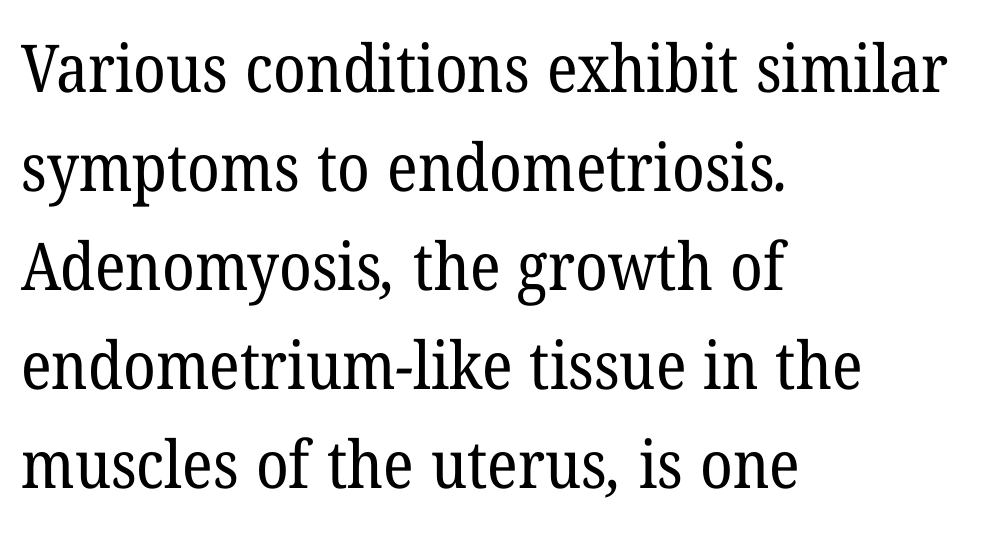
{"serif": "yes", "bold": "no", "weight": "regular", "width": "normal", "stroke_contrast": "low", "x_height": "medium", "monospaced": "no", "underline": "no", "align": "left", "line_spacing": "normal", "line_spacing_ratio": 1.5, "letter_spacing": "normal", "letter_spacing_em": 0.0, "glyph_px": 66}
